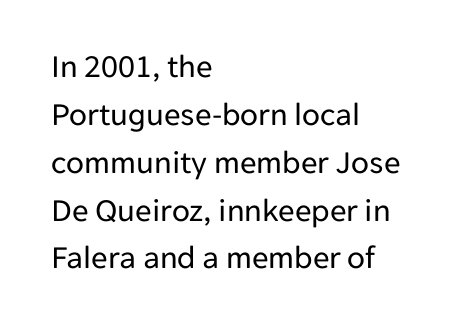
Casual observation: everything's shoved over to the left. Classification — sans serif. The typography opts for an upright posture over an oblique one. Here the designer chose a conventional face with non-uniform glyph widths. The rendering uses a moderate line-height, typical for paragraphs.
